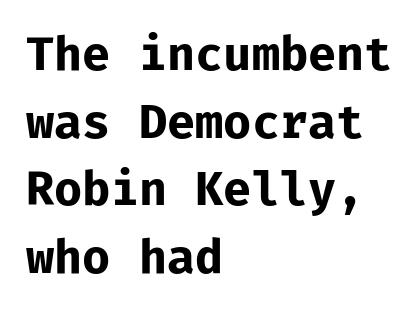
{"serif": "no", "italic": "no", "bold": "yes", "weight": "bold", "width": "normal", "stroke_contrast": "low", "x_height": "medium", "monospaced": "yes", "underline": "no", "align": "left", "line_spacing": "normal", "line_spacing_ratio": 1.44, "letter_spacing": "normal", "letter_spacing_em": 0.0, "glyph_px": 47}
